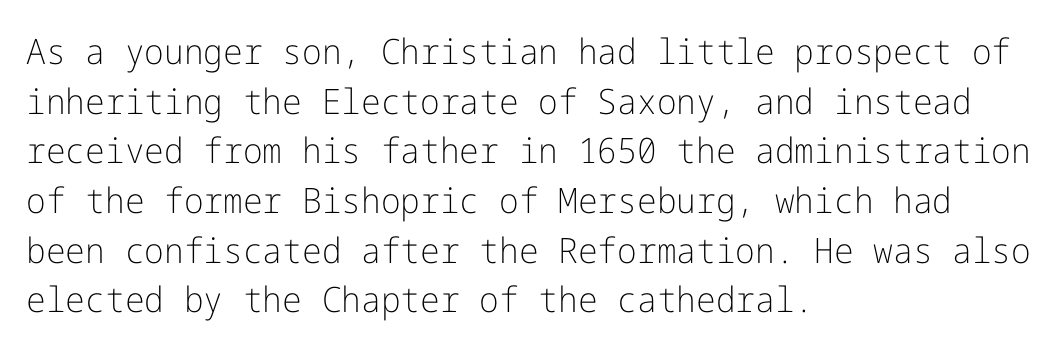
Q: Is the text bold? A: No.
Q: Is the text italic (slanted)? A: No, it is upright.
Q: Is the typeface a serif or a sans-serif typeface? A: Sans-serif.
Q: Is the text underlined? A: No.
Q: How is the paragraph aligned? A: Left-aligned.
Q: Is the spacing between letters normal or unusually wide? A: Normal.
Q: Is the spacing between lines tight, normal or loose? A: Normal.
Q: Width (condensed, normal, or wide)? A: Normal.
Q: Stroke contrast? A: Low.
Q: x-height? A: Medium.
